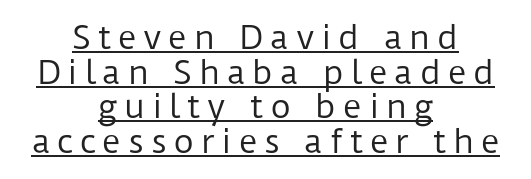
The rendering uses the underline text-decoration. Does extra space separate the letters? Yes, quite a lot of it. These lines are rendered in a variable-pitch font. The text was rendered using a sans face with plain stroke endings. When letters stand straight like this, we call the style roman or upright. Stems and bowls with no extra thickness — not bold.
